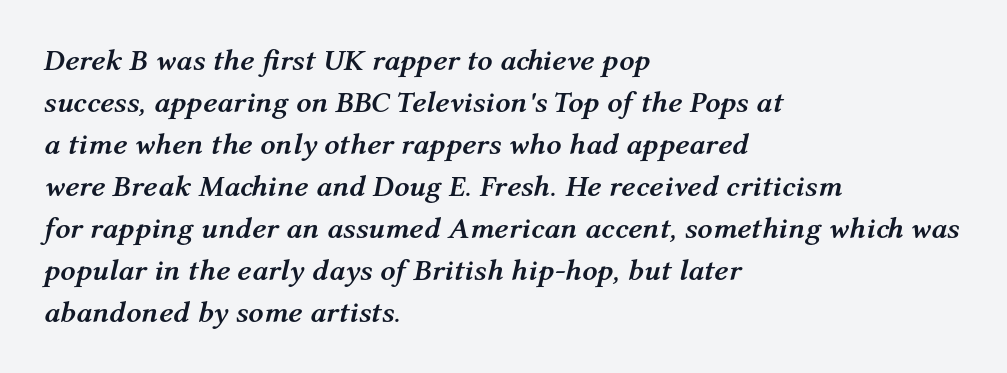
{"italic": "yes", "lean": "right", "slant_degrees": 12, "bold": "yes", "weight": "semibold", "width": "normal", "stroke_contrast": "medium", "x_height": "medium", "monospaced": "no", "underline": "no", "align": "left", "line_spacing": "normal", "line_spacing_ratio": 1.4, "letter_spacing": "normal", "letter_spacing_em": 0.0, "glyph_px": 30}
